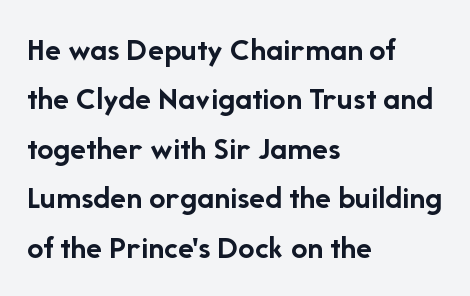
Rows of type keep a routine distance in the vertical direction. This sample uses plain, unmodified letter spacing. In terms of weight, the rendering is a true, heavy bold. These lines are set flush left with a ragged right edge.
